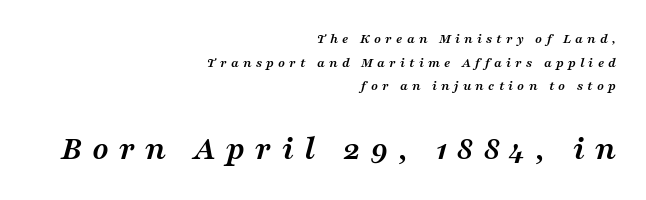
The image shows 34 px semibold, wide serif type, italic (leaning right); set right-aligned, normal line spacing (1.68x), unusually wide letter spacing (+0.3 em), not underlined; the second (bottom) block is 2.43x larger; medium stroke contrast and a medium x-height.
